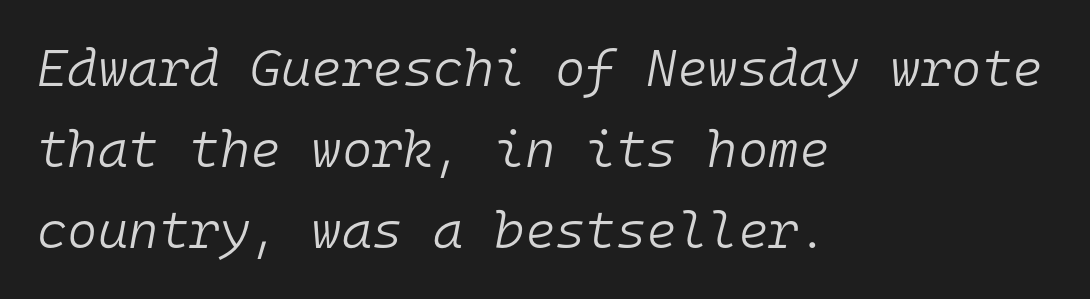
{"italic": "yes", "lean": "right", "slant_degrees": 10, "bold": "no", "weight": "light", "width": "normal", "stroke_contrast": "low", "x_height": "medium", "monospaced": "yes", "underline": "no", "align": "left", "line_spacing": "normal", "line_spacing_ratio": 1.56, "letter_spacing": "normal", "letter_spacing_em": 0.0, "glyph_px": 52}
